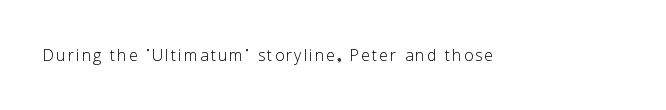
The image shows 21 px text type, upright; set not underlined.
